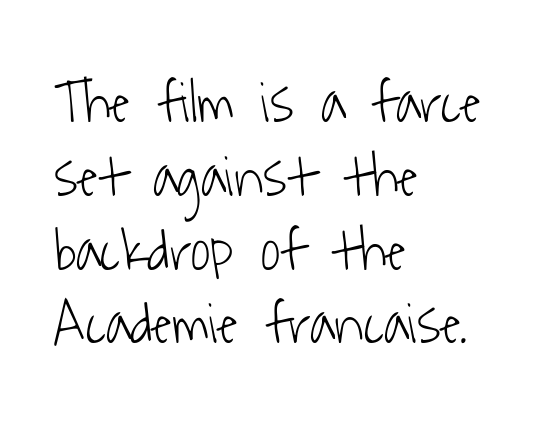
{"serif": "no", "bold": "no", "weight": "light", "width": "condensed", "stroke_contrast": "low", "x_height": "medium", "monospaced": "no", "underline": "no", "align": "left", "line_spacing_ratio": 1.23, "letter_spacing": "normal", "letter_spacing_em": 0.0, "glyph_px": 60}
